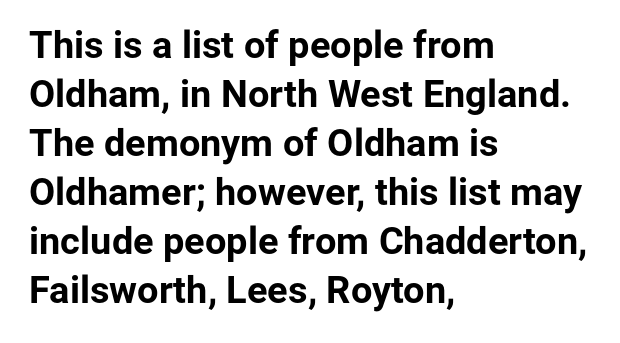
Q: Is the text bold? A: Yes.
Q: Is the text italic (slanted)? A: No, it is upright.
Q: Is the typeface a serif or a sans-serif typeface? A: Sans-serif.
Q: Is the text underlined? A: No.
Q: How is the paragraph aligned? A: Left-aligned.
Q: Is the spacing between letters normal or unusually wide? A: Normal.
Q: Is the spacing between lines tight, normal or loose? A: Normal.
Q: Width (condensed, normal, or wide)? A: Normal.
Q: Stroke contrast? A: Low.
Q: x-height? A: Medium.
Q: Monospaced? A: No.
